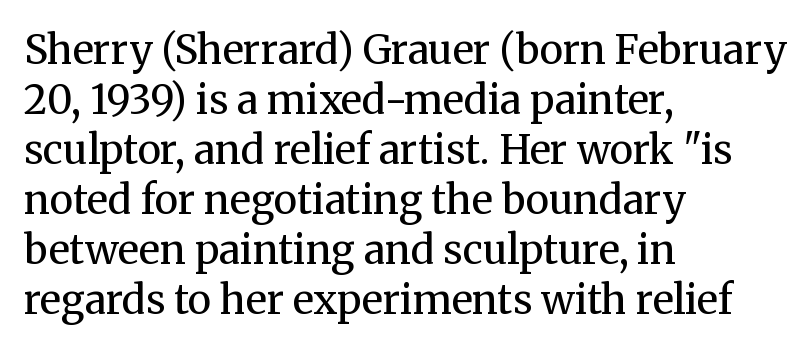
The image shows 40 px regular-weight serif type, upright; set left-aligned, normal line spacing (1.25x), normal letter spacing, not underlined; medium stroke contrast and a medium x-height.
